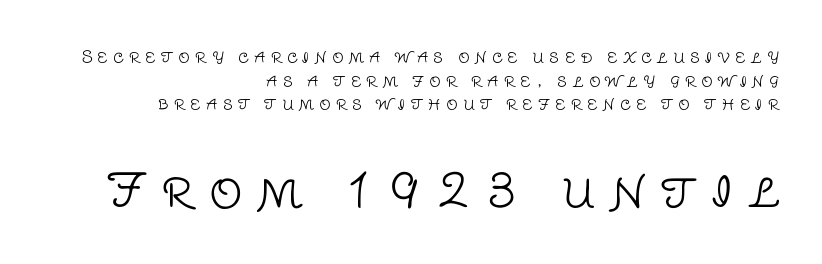
{"serif": "no", "bold": "no", "weight": "light", "width": "normal", "stroke_contrast": "low", "x_height": "large", "monospaced": "no", "underline": "no", "align": "right", "line_spacing": "normal", "line_spacing_ratio": 1.47, "letter_spacing": "wide", "letter_spacing_em": 0.33, "larger_block": "second", "size_ratio": 2.94, "glyph_px": 47}
